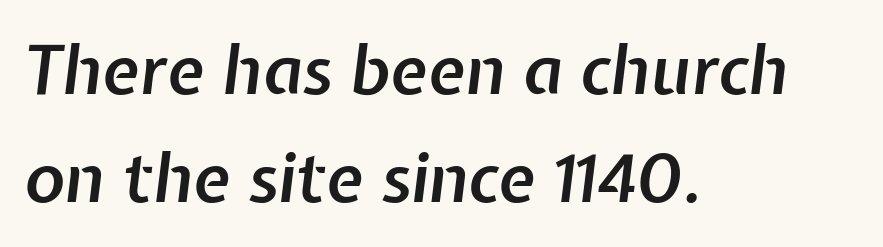
Q: Is the text bold? A: Semi-bold.
Q: Is the text italic (slanted)? A: Yes, it leans right by about 7 degrees.
Q: Is the text underlined? A: No.
Q: How is the paragraph aligned? A: Left-aligned.
Q: Is the spacing between letters normal or unusually wide? A: Normal.
Q: Is the spacing between lines tight, normal or loose? A: Normal.
Q: Width (condensed, normal, or wide)? A: Normal.
Q: Stroke contrast? A: Low.
Q: x-height? A: Medium.
Q: Monospaced? A: No.
